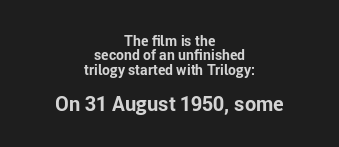
{"italic": "no", "bold": "yes", "underline": "no", "align": "center", "line_spacing": "tight", "line_spacing_ratio": 1.03, "letter_spacing": "normal", "letter_spacing_em": 0.0, "larger_block": "second", "size_ratio": 1.43, "glyph_px": 20}
